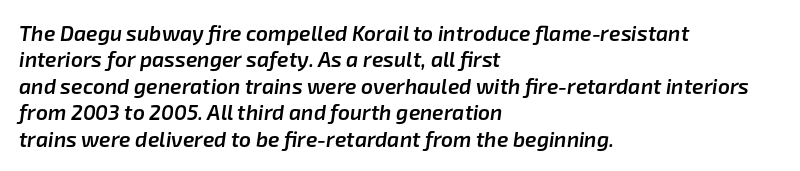
The image shows 21 px text type, italic (leaning right); set left-aligned, normal line spacing (1.26x), normal letter spacing, not underlined.
